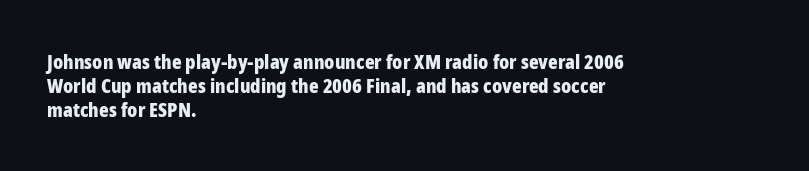
Descenders hang freely into open space. The paragraph has a hard left edge and a soft right edge. It's the straight-up-and-down kind of type. Observe the ordinary spacing: letters are neighbours, not strangers. Weight check: bold — yes, fully.
